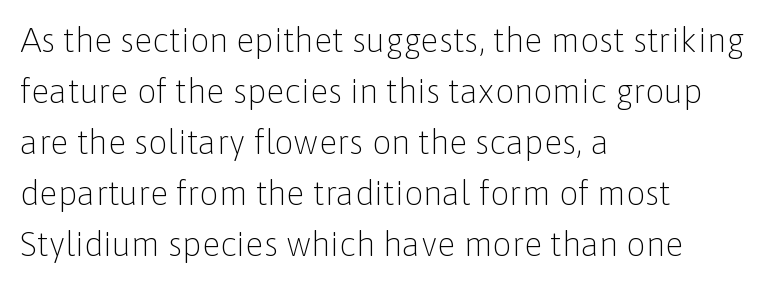
Q: Is the text bold? A: No.
Q: Is the text italic (slanted)? A: No, it is upright.
Q: Is the typeface a serif or a sans-serif typeface? A: Sans-serif.
Q: Is the text underlined? A: No.
Q: How is the paragraph aligned? A: Left-aligned.
Q: Is the spacing between letters normal or unusually wide? A: Normal.
Q: Is the spacing between lines tight, normal or loose? A: Normal.
Q: Width (condensed, normal, or wide)? A: Normal.
Q: Stroke contrast? A: Low.
Q: x-height? A: Medium.
Q: Monospaced? A: No.
